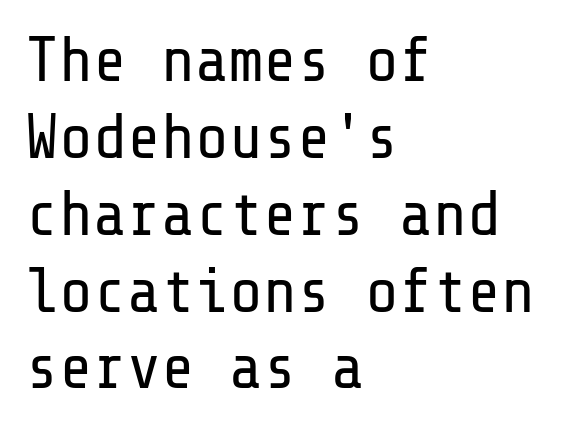
The image shows 63 px regular-weight sans-serif type, upright; set left-aligned, line spacing 1.22x, normal letter spacing, not underlined; low stroke contrast and a medium x-height.
